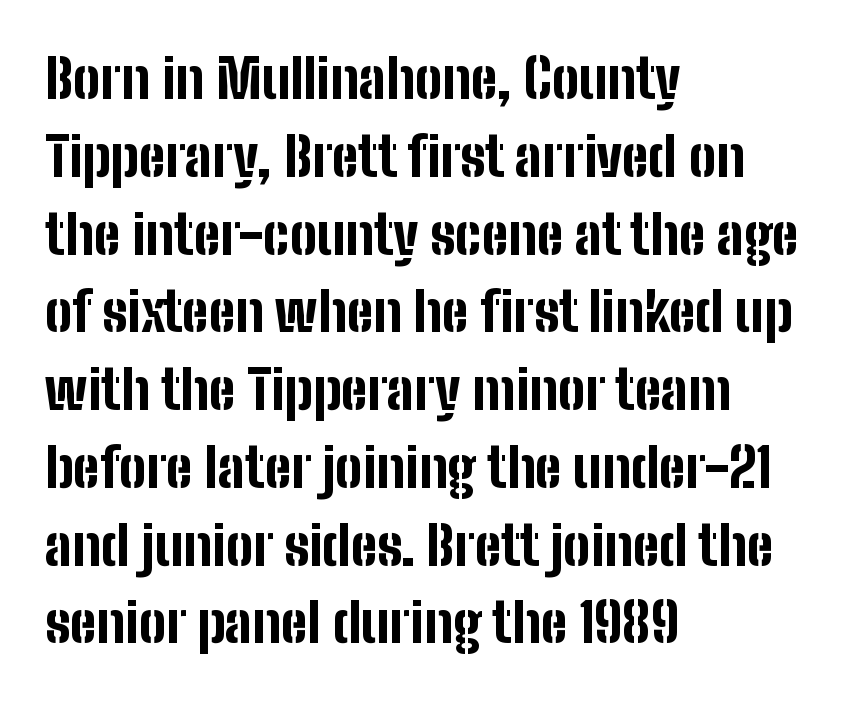
{"serif": "no", "italic": "no", "bold": "yes", "weight": "bold", "width": "condensed", "stroke_contrast": "low", "x_height": "medium", "monospaced": "no", "underline": "no", "align": "left", "line_spacing": "normal", "line_spacing_ratio": 1.44, "letter_spacing": "normal", "letter_spacing_em": 0.0, "glyph_px": 54}
